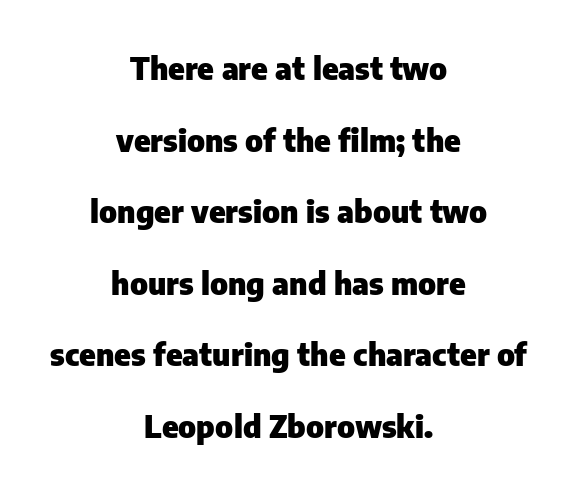
The image shows 31 px heavy sans-serif type, upright; set centered, loose line spacing (2.31x), normal letter spacing, not underlined; low stroke contrast and a medium x-height.
